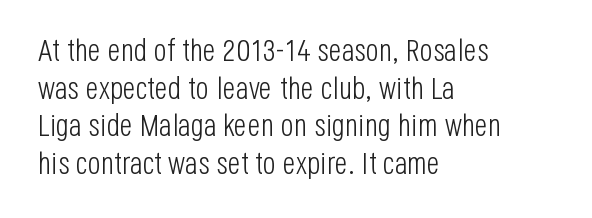
The image shows 31 px light, condensed sans-serif type, upright; set left-aligned, line spacing 1.21x, normal letter spacing, not underlined; low stroke contrast and a large x-height.
